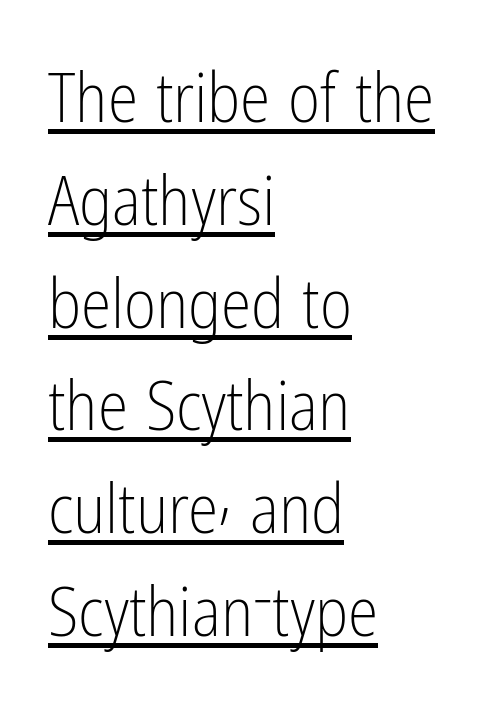
The image shows 69 px light, condensed sans-serif type, upright; set left-aligned, normal line spacing (1.49x), normal letter spacing, underlined; low stroke contrast and a medium x-height.
